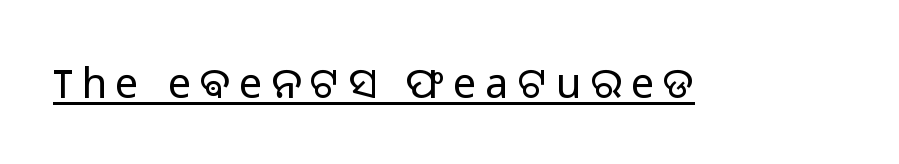
Q: Is the text bold? A: No.
Q: Is the text italic (slanted)? A: No, it is upright.
Q: Is the typeface a serif or a sans-serif typeface? A: Sans-serif.
Q: Is the text underlined? A: Yes.
Q: Is the spacing between letters normal or unusually wide? A: Unusually wide.
Q: Width (condensed, normal, or wide)? A: Normal.
Q: Stroke contrast? A: Low.
Q: x-height? A: Medium.
Q: Monospaced? A: No.
